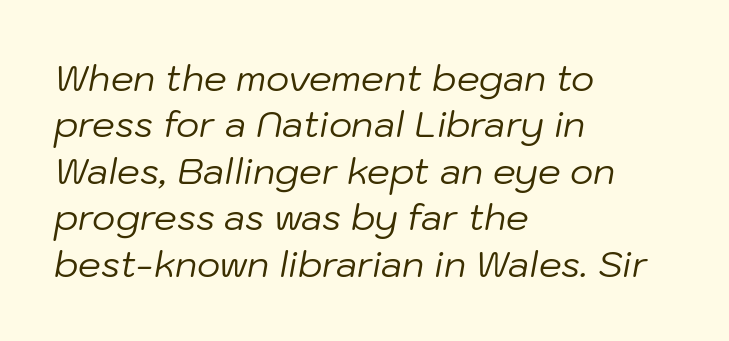
The image shows 36 px regular-weight type, italic (leaning right); set left-aligned, normal line spacing (1.29x), normal letter spacing, not underlined; low stroke contrast and a medium x-height.
